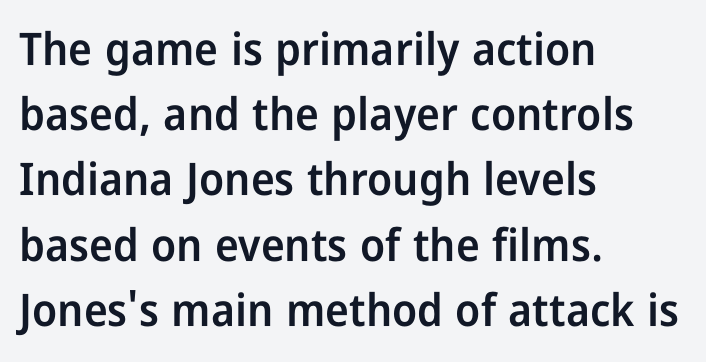
The image shows 45 px semibold, condensed sans-serif type, upright; set left-aligned, normal line spacing (1.45x), normal letter spacing, not underlined; low stroke contrast and a medium x-height.
